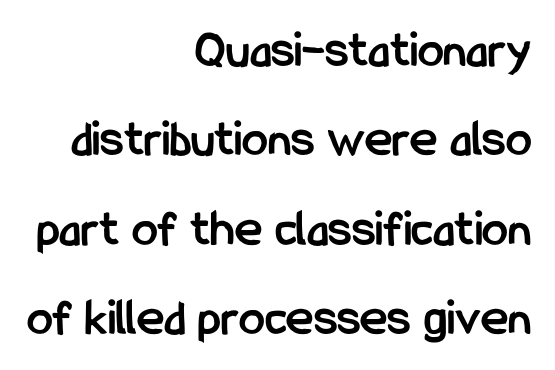
{"serif": "no", "italic": "no", "bold": "yes", "weight": "semibold", "width": "condensed", "stroke_contrast": "low", "x_height": "medium", "monospaced": "no", "underline": "no", "align": "right", "line_spacing_ratio": 1.72, "letter_spacing": "normal", "letter_spacing_em": 0.0, "glyph_px": 52}
